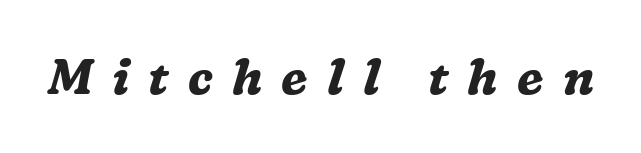
{"serif": "yes", "italic": "yes", "lean": "right", "slant_degrees": 16, "bold": "yes", "weight": "bold", "width": "normal", "stroke_contrast": "medium", "x_height": "medium", "monospaced": "no", "underline": "no", "letter_spacing": "wide", "letter_spacing_em": 0.39, "glyph_px": 49}
